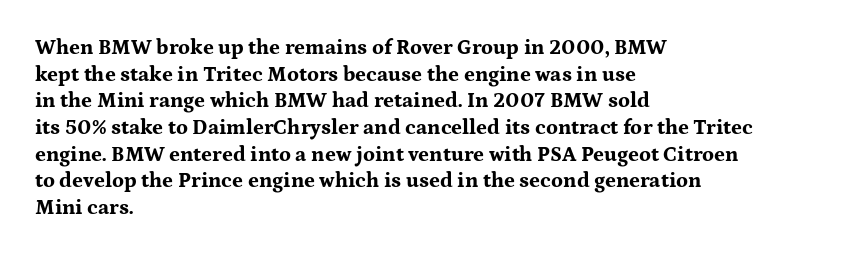
Honestly, the row spacing looks completely unremarkable. Posture: upright roman. Plenty of ink on the page — the face is bold. Typeset ragged right — the left edge is the straight one.
